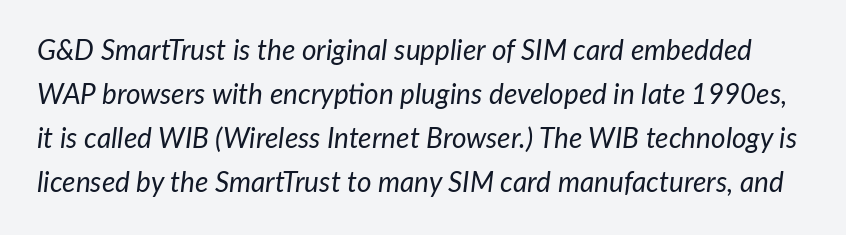
{"italic": "yes", "lean": "right", "slant_degrees": 7, "bold": "no", "weight": "regular", "width": "normal", "stroke_contrast": "low", "x_height": "medium", "monospaced": "no", "underline": "no", "line_spacing": "normal", "line_spacing_ratio": 1.57, "letter_spacing": "normal", "letter_spacing_em": 0.0, "glyph_px": 28}
